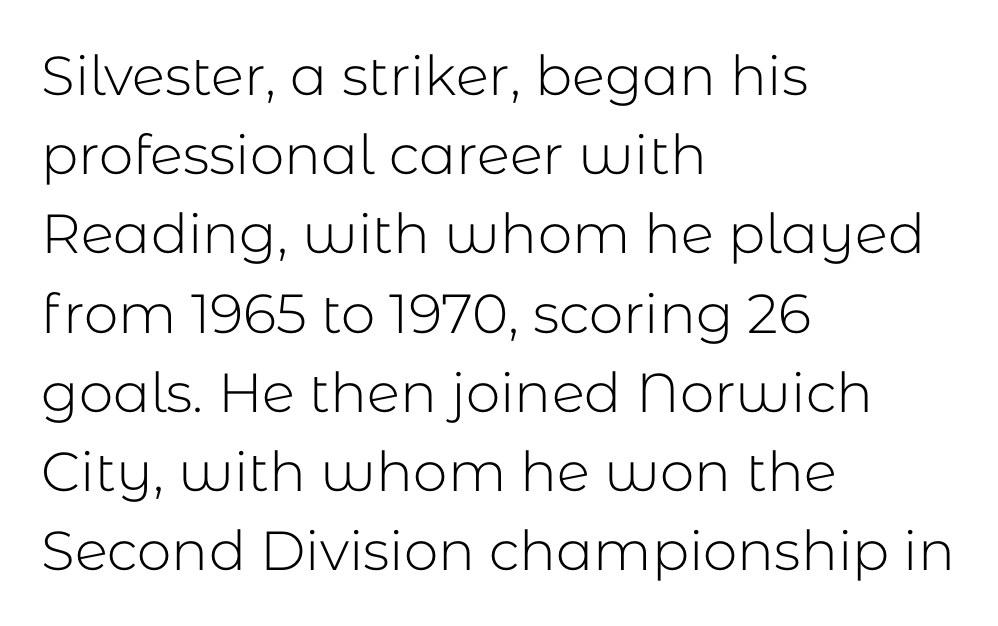
{"serif": "no", "italic": "no", "bold": "no", "weight": "light", "width": "normal", "stroke_contrast": "low", "x_height": "medium", "monospaced": "no", "underline": "no", "align": "left", "line_spacing": "normal", "line_spacing_ratio": 1.44, "letter_spacing": "normal", "letter_spacing_em": 0.0, "glyph_px": 55}
